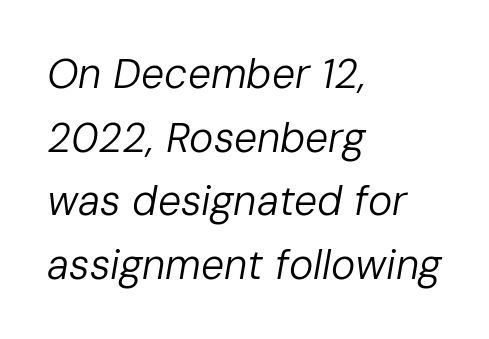
The image shows 41 px regular-weight type, italic (leaning right); set left-aligned, normal line spacing (1.55x), normal letter spacing, not underlined; low stroke contrast and a medium x-height.
